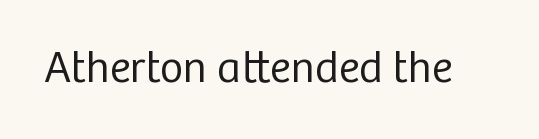
Q: Is the text bold? A: No.
Q: Is the text italic (slanted)? A: No, it is upright.
Q: Is the typeface a serif or a sans-serif typeface? A: Sans-serif.
Q: Is the text underlined? A: No.
Q: Is the spacing between letters normal or unusually wide? A: Normal.
Q: Width (condensed, normal, or wide)? A: Normal.
Q: Stroke contrast? A: Low.
Q: x-height? A: Medium.
Q: Monospaced? A: No.
